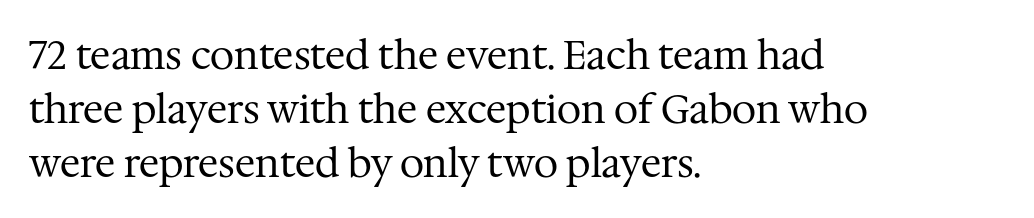
{"serif": "yes", "italic": "no", "bold": "no", "weight": "regular", "width": "normal", "stroke_contrast": "medium", "x_height": "medium", "monospaced": "no", "underline": "no", "align": "left", "line_spacing": "normal", "line_spacing_ratio": 1.39, "letter_spacing": "normal", "letter_spacing_em": 0.0, "glyph_px": 39}
